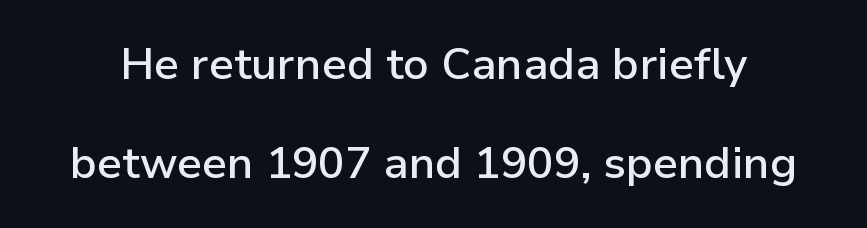
This sample trades compactness for vertical openness between lines. This sample has the flowing, uneven cadence of proportional lettering. How heavy is the stroke? Medium-heavy — a semibold, shy of bold. Here the glyphs are tracked normally, forming tight word shapes. This sample uses an upright cut, with every glyph sitting square on the baseline. Letterform terminals end flat and unadorned throughout the passage.
